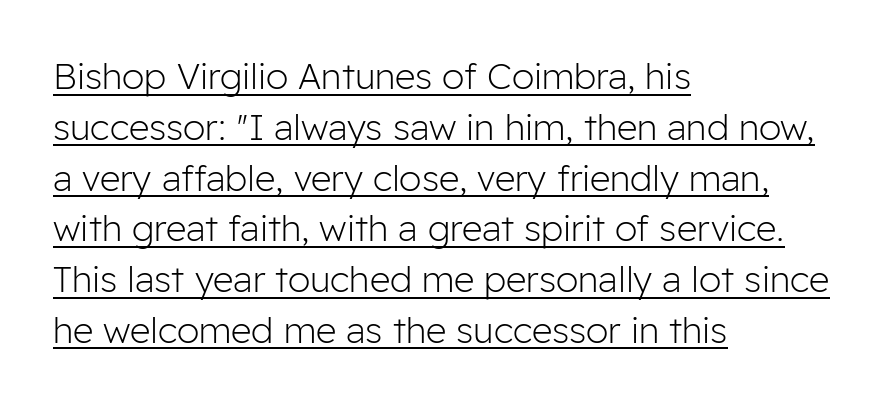
{"serif": "no", "italic": "no", "bold": "no", "weight": "light", "width": "normal", "stroke_contrast": "low", "x_height": "medium", "monospaced": "no", "underline": "yes", "align": "left", "line_spacing": "normal", "line_spacing_ratio": 1.41, "letter_spacing": "normal", "letter_spacing_em": 0.0, "glyph_px": 36}
